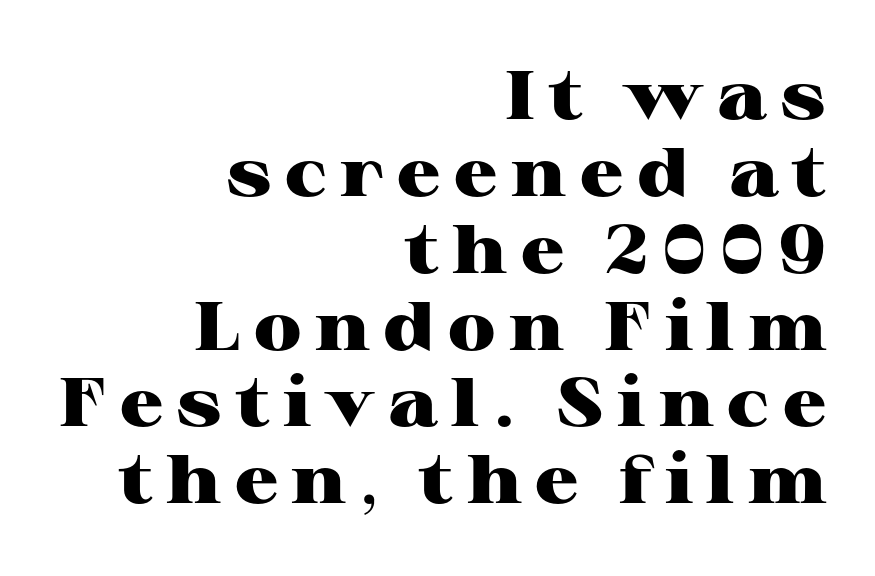
{"serif": "yes", "italic": "no", "bold": "yes", "weight": "heavy", "width": "wide", "stroke_contrast": "high", "x_height": "medium", "monospaced": "no", "underline": "no", "align": "right", "line_spacing": "tight", "line_spacing_ratio": 1.13, "letter_spacing": "wide", "letter_spacing_em": 0.2, "glyph_px": 68}
